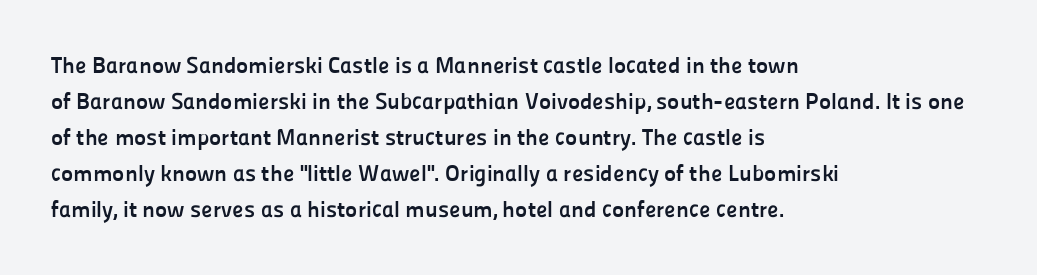
The image shows 23 px bold type, upright; set left-aligned, normal line spacing (1.57x), normal letter spacing, not underlined.
